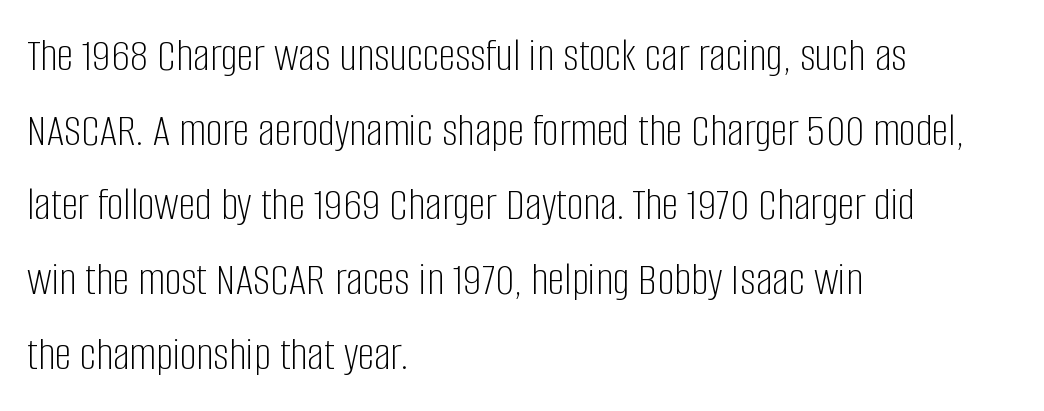
{"serif": "no", "italic": "no", "bold": "no", "weight": "light", "width": "condensed", "stroke_contrast": "low", "x_height": "large", "monospaced": "no", "underline": "no", "align": "left", "line_spacing": "normal", "line_spacing_ratio": 1.59, "letter_spacing": "normal", "letter_spacing_em": 0.0, "glyph_px": 47}
